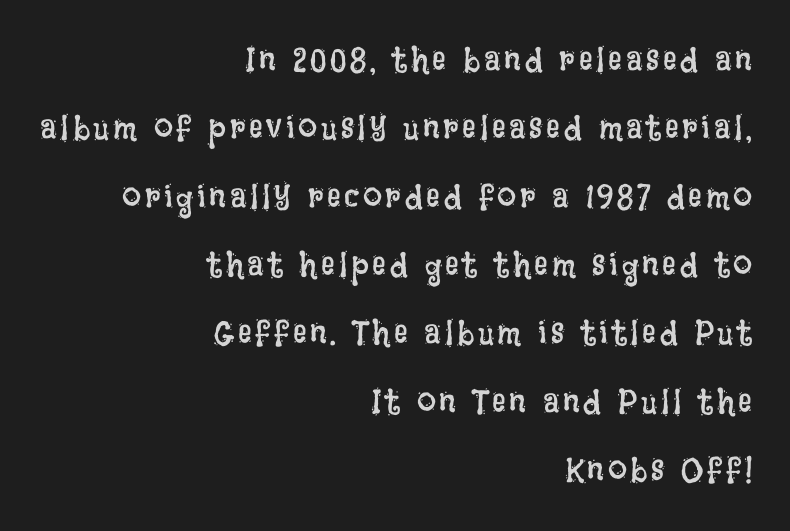
The image shows 34 px regular-weight, condensed type, upright; set right-aligned, loose line spacing (2.01x), not underlined; low stroke contrast and a large x-height.
